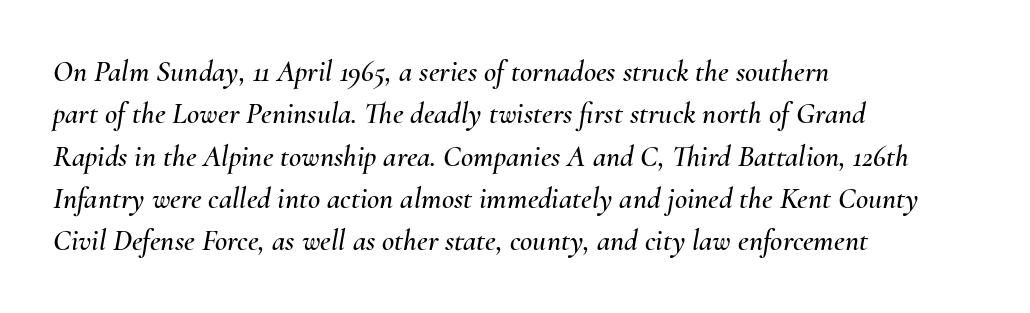
The image shows 30 px text type, italic (leaning right); set left-aligned, normal line spacing (1.41x), normal letter spacing, not underlined; medium stroke contrast and a small x-height.
